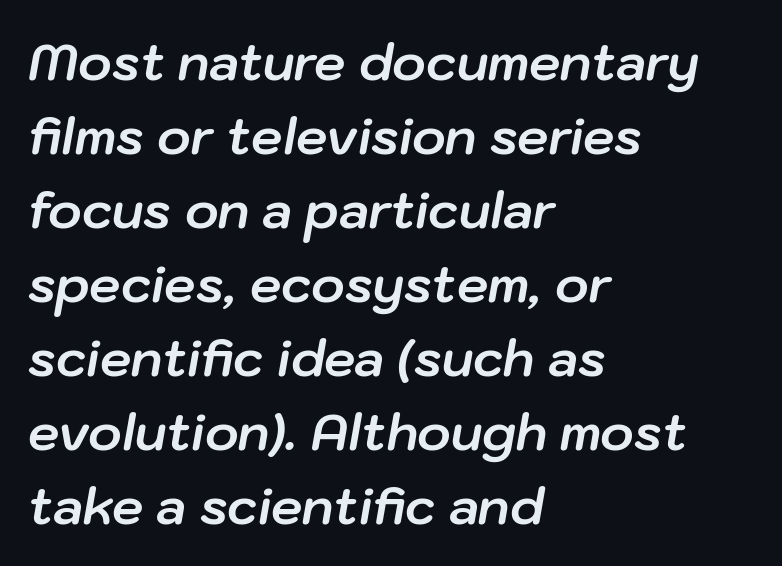
Q: Is the text bold? A: Yes.
Q: Is the text italic (slanted)? A: Yes, it leans right by about 10 degrees.
Q: Is the text underlined? A: No.
Q: How is the paragraph aligned? A: Left-aligned.
Q: Is the spacing between letters normal or unusually wide? A: Normal.
Q: Is the spacing between lines tight, normal or loose? A: Normal.
Q: Width (condensed, normal, or wide)? A: Normal.
Q: Stroke contrast? A: Low.
Q: x-height? A: Medium.
Q: Monospaced? A: No.
